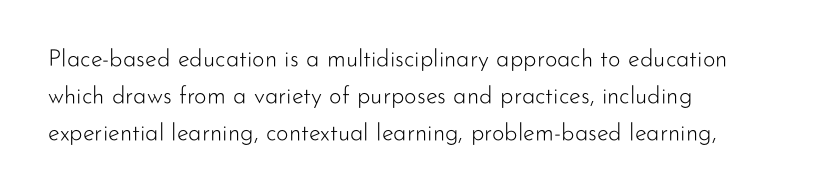
The image shows 24 px text type, upright; set left-aligned, normal line spacing (1.55x), normal letter spacing, not underlined.
